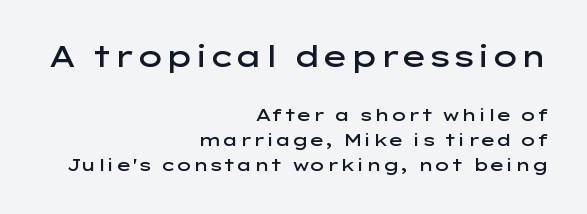
{"serif": "no", "italic": "no", "bold": "semi", "weight": "semibold", "width": "wide", "stroke_contrast": "low", "x_height": "medium", "monospaced": "no", "underline": "no", "align": "right", "line_spacing": "normal", "line_spacing_ratio": 1.47, "letter_spacing": "normal", "letter_spacing_em": 0.0, "larger_block": "first", "size_ratio": 1.71, "glyph_px": 29}
